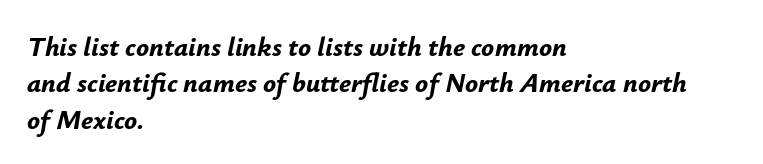
{"italic": "yes", "lean": "right", "slant_degrees": 12, "bold": "yes", "underline": "no", "align": "left", "line_spacing": "normal", "line_spacing_ratio": 1.35, "letter_spacing": "normal", "letter_spacing_em": 0.0, "glyph_px": 27}
